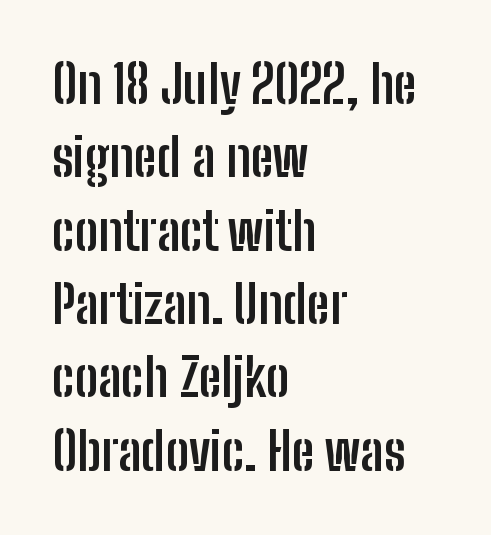
Q: Is the text bold? A: Yes.
Q: Is the text italic (slanted)? A: No, it is upright.
Q: Is the typeface a serif or a sans-serif typeface? A: Sans-serif.
Q: Is the text underlined? A: No.
Q: How is the paragraph aligned? A: Left-aligned.
Q: Is the spacing between letters normal or unusually wide? A: Normal.
Q: Is the spacing between lines tight, normal or loose? A: Normal.
Q: Width (condensed, normal, or wide)? A: Condensed.
Q: Stroke contrast? A: Low.
Q: x-height? A: Medium.
Q: Monospaced? A: No.
